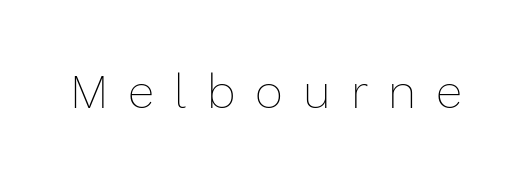
Q: Is the text bold? A: No.
Q: Is the text italic (slanted)? A: No, it is upright.
Q: Is the text underlined? A: No.
Q: Is the spacing between letters normal or unusually wide? A: Unusually wide.
Q: Width (condensed, normal, or wide)? A: Normal.
Q: x-height? A: Medium.
Q: Monospaced? A: No.
